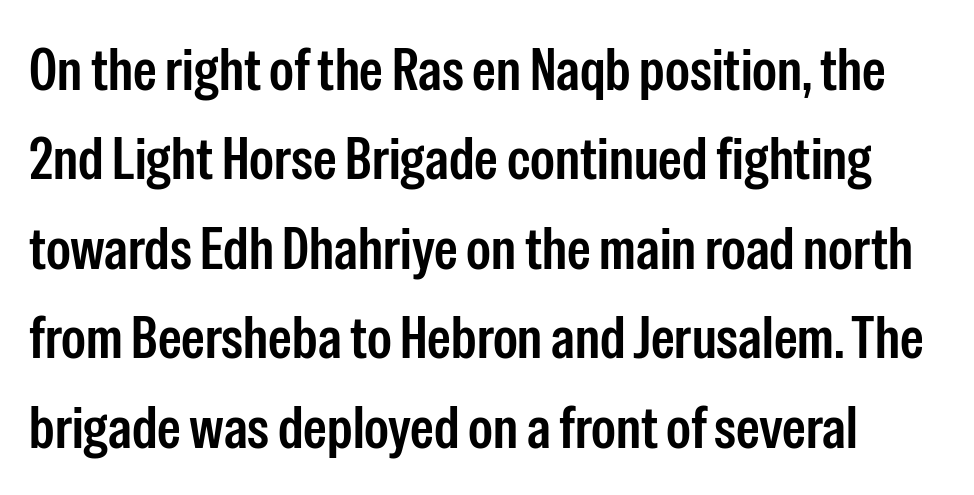
Q: Is the text italic (slanted)? A: No, it is upright.
Q: Is the typeface a serif or a sans-serif typeface? A: Sans-serif.
Q: Is the text underlined? A: No.
Q: Is the spacing between letters normal or unusually wide? A: Normal.
Q: Is the spacing between lines tight, normal or loose? A: Normal.
Q: Width (condensed, normal, or wide)? A: Condensed.
Q: Stroke contrast? A: Low.
Q: x-height? A: Medium.
Q: Monospaced? A: No.
